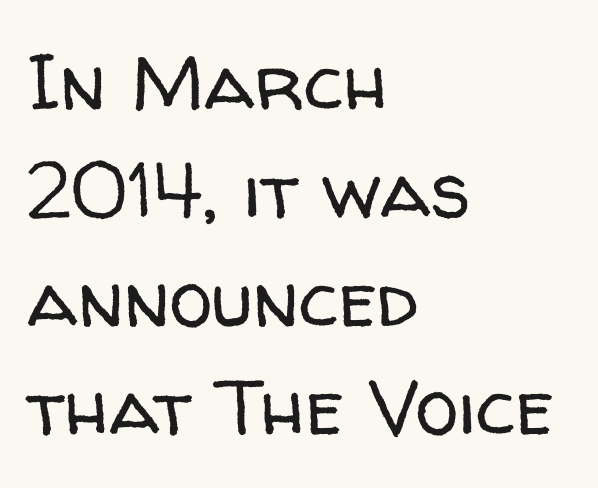
Q: Is the text bold? A: No.
Q: Is the text italic (slanted)? A: No, it is upright.
Q: Is the typeface a serif or a sans-serif typeface? A: Sans-serif.
Q: Is the text underlined? A: No.
Q: How is the paragraph aligned? A: Left-aligned.
Q: Is the spacing between letters normal or unusually wide? A: Normal.
Q: Is the spacing between lines tight, normal or loose? A: Normal.
Q: Width (condensed, normal, or wide)? A: Normal.
Q: Stroke contrast? A: Low.
Q: x-height? A: Medium.
Q: Monospaced? A: No.
